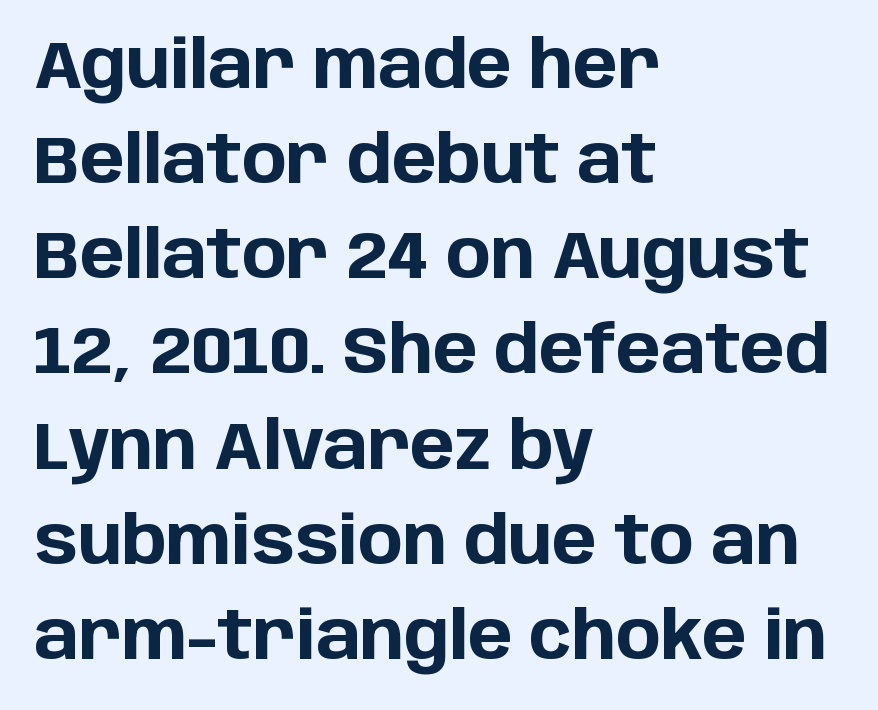
Letter spacing: default. The typography opts for an upright posture over an oblique one. Students, this is bold: see how much ink each stroke carries. Is this a fixed-width face? No — the glyphs have proportional, varying widths. Any mark beneath the type? The region is blank. A sans-serif font was chosen for this passage.
